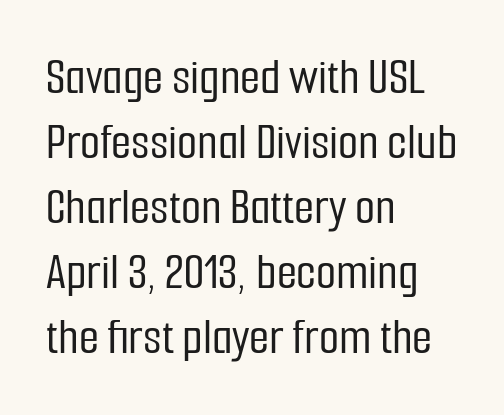
{"serif": "no", "italic": "no", "width": "condensed", "stroke_contrast": "low", "x_height": "medium", "monospaced": "no", "underline": "no", "align": "left", "line_spacing": "normal", "line_spacing_ratio": 1.25, "letter_spacing": "normal", "letter_spacing_em": 0.0, "glyph_px": 52}
